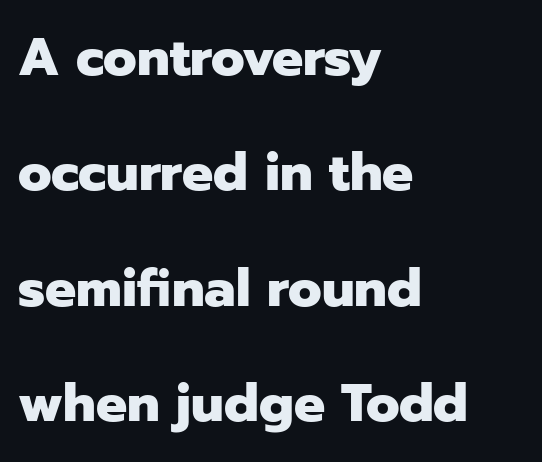
{"serif": "no", "italic": "no", "bold": "yes", "weight": "heavy", "width": "normal", "stroke_contrast": "low", "x_height": "medium", "monospaced": "no", "underline": "no", "align": "left", "line_spacing": "loose", "line_spacing_ratio": 2.22, "letter_spacing": "normal", "letter_spacing_em": 0.0, "glyph_px": 52}
